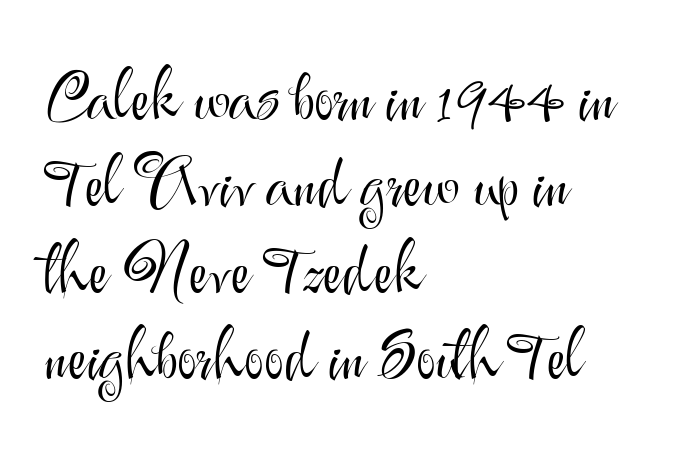
Q: Is the text bold? A: No.
Q: Is the typeface a serif or a sans-serif typeface? A: Sans-serif.
Q: Is the text underlined? A: No.
Q: How is the paragraph aligned? A: Left-aligned.
Q: Is the spacing between letters normal or unusually wide? A: Normal.
Q: Is the spacing between lines tight, normal or loose? A: Normal.
Q: Width (condensed, normal, or wide)? A: Normal.
Q: Stroke contrast? A: Medium.
Q: x-height? A: Small.
Q: Monospaced? A: No.
